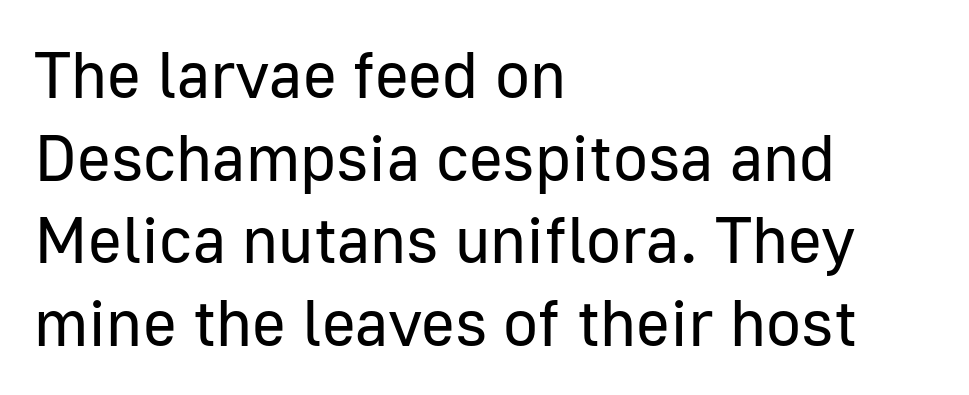
The image shows 65 px regular-weight sans-serif type, upright; set left-aligned, normal line spacing (1.27x), normal letter spacing, not underlined; low stroke contrast and a medium x-height.
